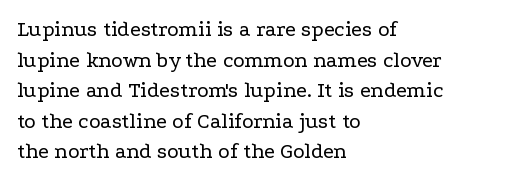
The image shows 22 px text type, upright; set left-aligned, normal line spacing (1.39x), normal letter spacing, not underlined.
